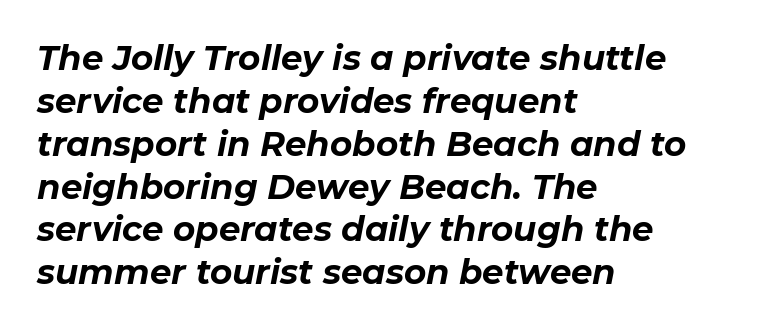
Which margin do the lines hug? The left one — the right edge is uneven. Standard letterfit; no display-style spreading of the glyphs. The face used here has the dense, thick strokes of a bold. Quick note: underline off.
